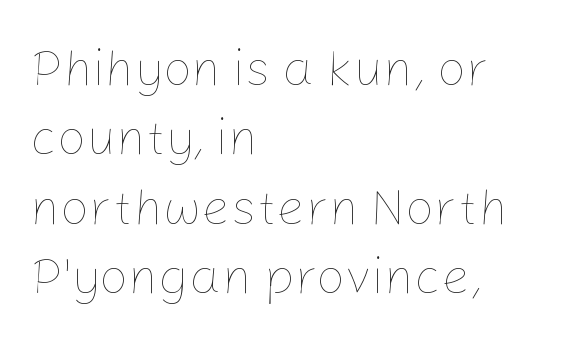
The rendering uses natural spacing where letterforms have individual widths. Is the letter spacing exaggerated? No — it looks like the ordinary default. Compared with typical paragraphs, the rows here are spaced about the same. Line starts are locked; line ends wander.
